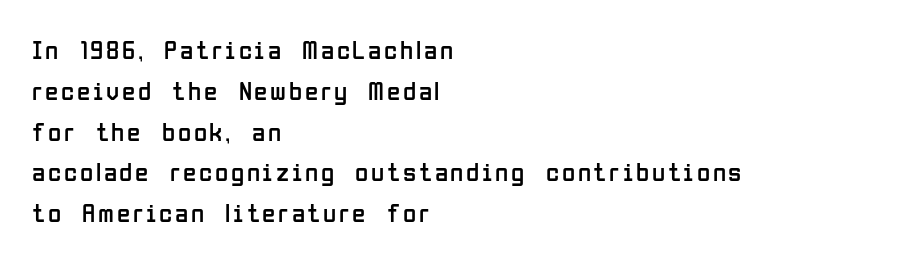
Q: Is the text bold? A: No.
Q: Is the text italic (slanted)? A: No, it is upright.
Q: Is the text underlined? A: No.
Q: How is the paragraph aligned? A: Left-aligned.
Q: Is the spacing between lines tight, normal or loose? A: Normal.
